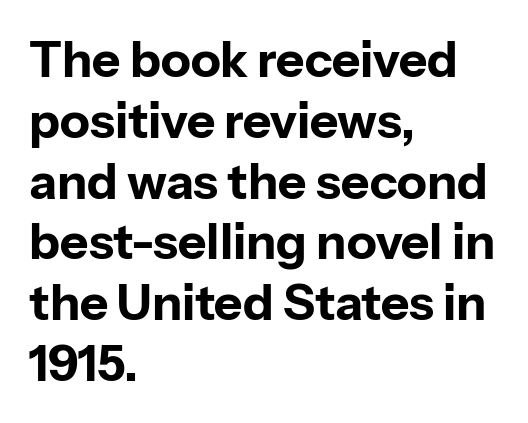
Q: Is the text bold? A: Yes.
Q: Is the text italic (slanted)? A: No, it is upright.
Q: Is the typeface a serif or a sans-serif typeface? A: Sans-serif.
Q: Is the text underlined? A: No.
Q: How is the paragraph aligned? A: Left-aligned.
Q: Is the spacing between letters normal or unusually wide? A: Normal.
Q: Width (condensed, normal, or wide)? A: Normal.
Q: Stroke contrast? A: Low.
Q: x-height? A: Medium.
Q: Monospaced? A: No.
